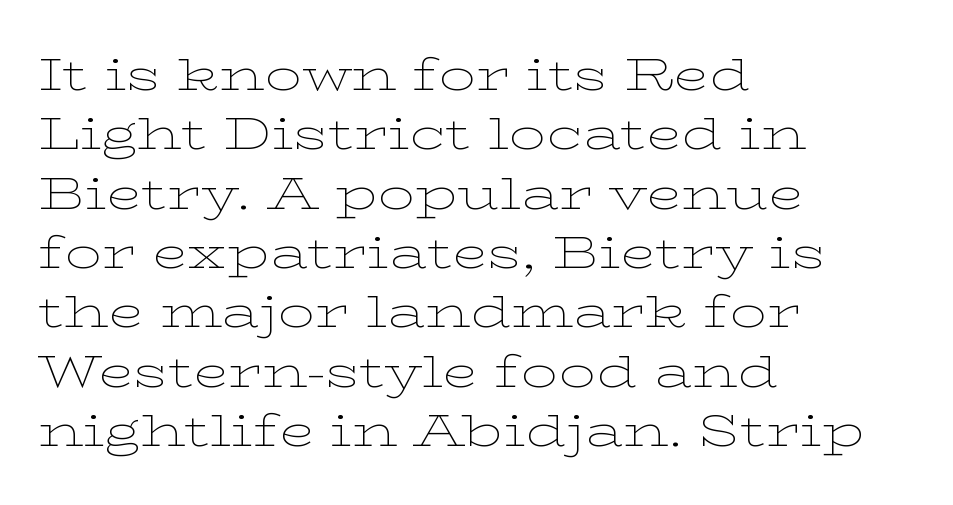
The image shows 46 px thin, wide serif type, upright; set left-aligned, normal line spacing (1.29x), normal letter spacing, not underlined; low stroke contrast and a medium x-height.
